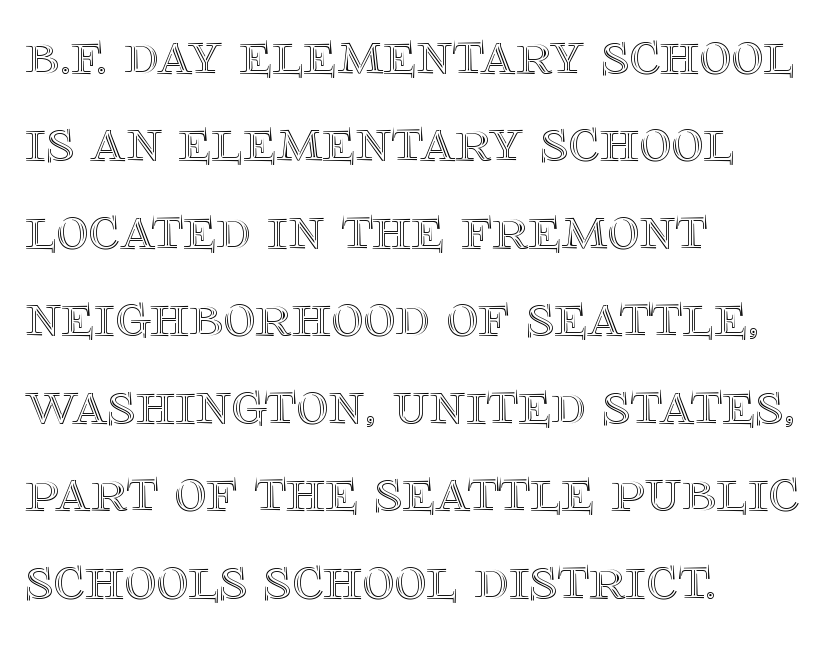
Q: Is the text italic (slanted)? A: No, it is upright.
Q: Is the text underlined? A: No.
Q: How is the paragraph aligned? A: Left-aligned.
Q: Is the spacing between letters normal or unusually wide? A: Normal.
Q: Is the spacing between lines tight, normal or loose? A: Normal.
Q: Width (condensed, normal, or wide)? A: Normal.
Q: x-height? A: Large.
Q: Monospaced? A: No.
